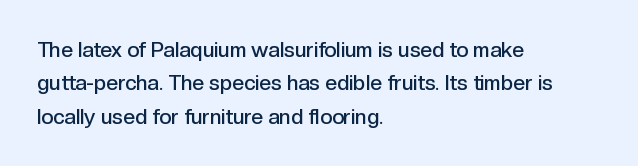
Q: Is the text bold? A: Semi-bold.
Q: Is the text italic (slanted)? A: No, it is upright.
Q: Is the text underlined? A: No.
Q: How is the paragraph aligned? A: Left-aligned.
Q: Is the spacing between letters normal or unusually wide? A: Normal.
Q: Is the spacing between lines tight, normal or loose? A: Normal.
